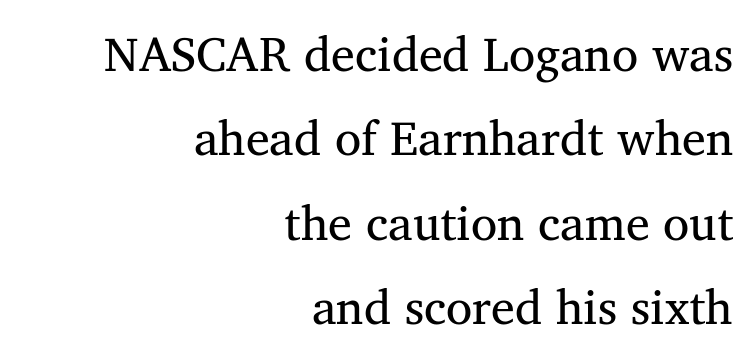
The image shows 48 px regular-weight serif type, upright; set right-aligned, line spacing 1.76x, normal letter spacing, not underlined; medium stroke contrast and a medium x-height.
